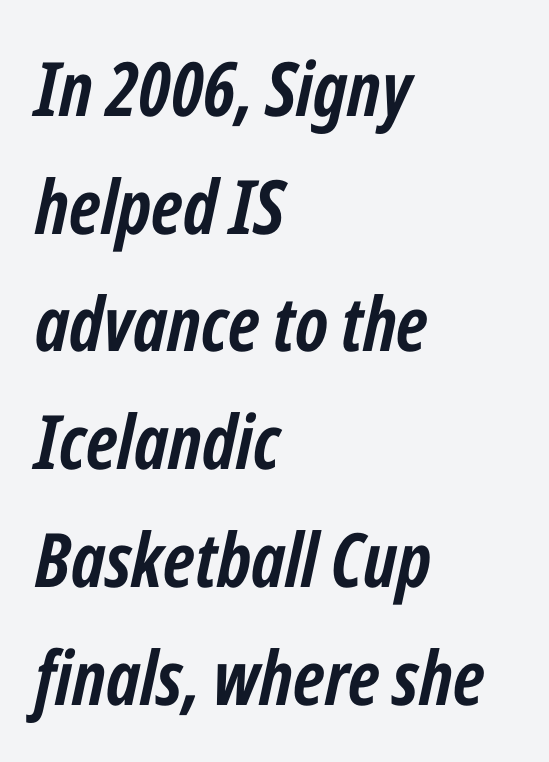
The image shows 75 px semibold, condensed type, italic (leaning right); set left-aligned, normal line spacing (1.57x), normal letter spacing, not underlined; low stroke contrast and a medium x-height.
